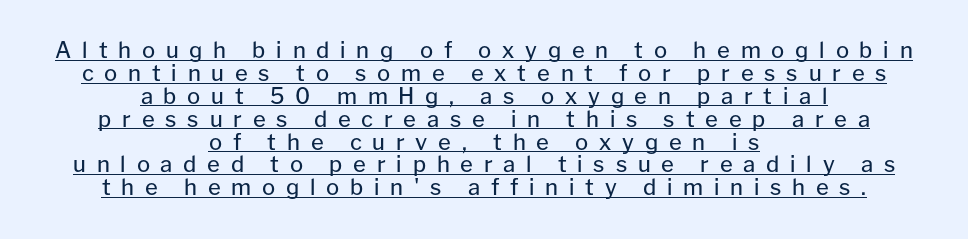
Q: Is the text bold? A: No.
Q: Is the text italic (slanted)? A: No, it is upright.
Q: Is the text underlined? A: Yes.
Q: How is the paragraph aligned? A: Centered.
Q: Is the spacing between letters normal or unusually wide? A: Unusually wide.
Q: Is the spacing between lines tight, normal or loose? A: Tight.
